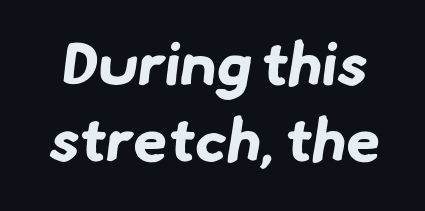
Q: Is the text bold? A: Yes.
Q: Is the typeface a serif or a sans-serif typeface? A: Sans-serif.
Q: Is the text underlined? A: No.
Q: Is the spacing between letters normal or unusually wide? A: Normal.
Q: Width (condensed, normal, or wide)? A: Normal.
Q: Stroke contrast? A: Low.
Q: x-height? A: Small.
Q: Monospaced? A: No.
